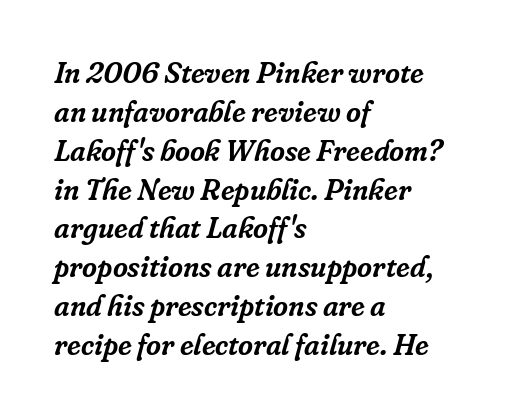
The image shows 29 px serif type, italic (leaning right); set left-aligned, normal line spacing (1.34x), normal letter spacing, not underlined; low stroke contrast and a medium x-height.
